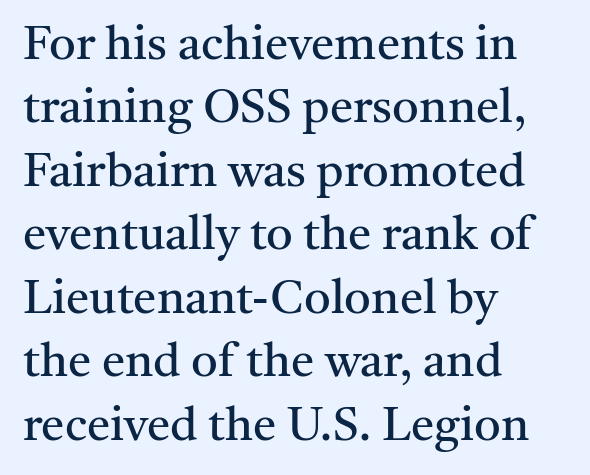
Q: Is the text bold? A: No.
Q: Is the text italic (slanted)? A: No, it is upright.
Q: Is the typeface a serif or a sans-serif typeface? A: Serif.
Q: Is the text underlined? A: No.
Q: How is the paragraph aligned? A: Left-aligned.
Q: Is the spacing between letters normal or unusually wide? A: Normal.
Q: Is the spacing between lines tight, normal or loose? A: Normal.
Q: Width (condensed, normal, or wide)? A: Normal.
Q: Stroke contrast? A: Medium.
Q: x-height? A: Medium.
Q: Monospaced? A: No.
